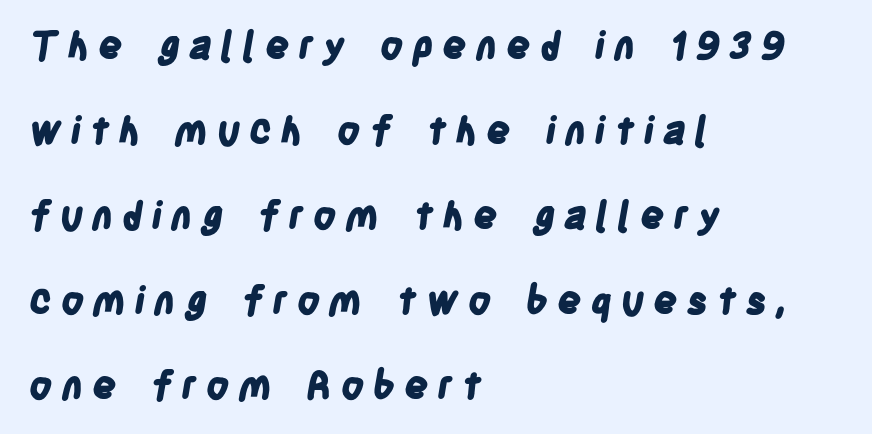
Q: Is the text bold? A: Yes.
Q: Is the typeface a serif or a sans-serif typeface? A: Sans-serif.
Q: Is the text underlined? A: No.
Q: How is the paragraph aligned? A: Left-aligned.
Q: Is the spacing between letters normal or unusually wide? A: Unusually wide.
Q: Is the spacing between lines tight, normal or loose? A: Loose.
Q: Width (condensed, normal, or wide)? A: Condensed.
Q: Stroke contrast? A: Low.
Q: x-height? A: Large.
Q: Monospaced? A: No.
